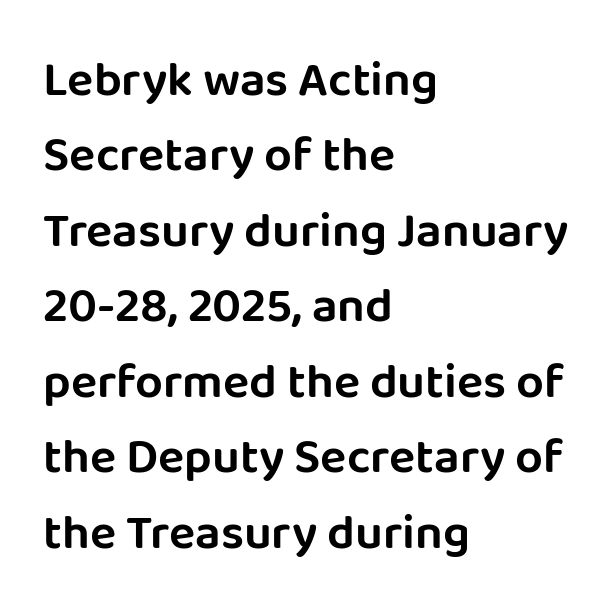
{"serif": "no", "italic": "no", "width": "normal", "stroke_contrast": "low", "x_height": "large", "monospaced": "no", "underline": "no", "align": "left", "line_spacing": "normal", "line_spacing_ratio": 1.54, "letter_spacing": "normal", "letter_spacing_em": 0.0, "glyph_px": 49}
